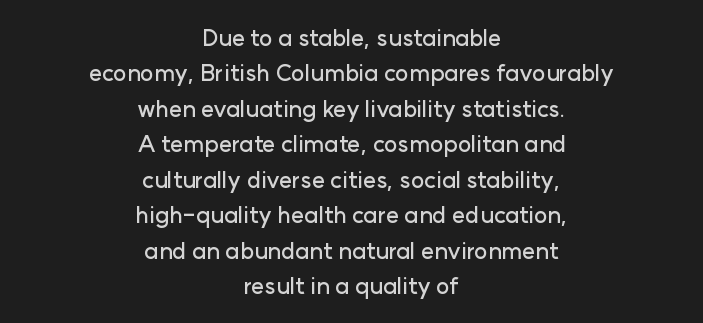
Q: Is the text italic (slanted)? A: No, it is upright.
Q: Is the text underlined? A: No.
Q: How is the paragraph aligned? A: Centered.
Q: Is the spacing between letters normal or unusually wide? A: Normal.
Q: Is the spacing between lines tight, normal or loose? A: Normal.
